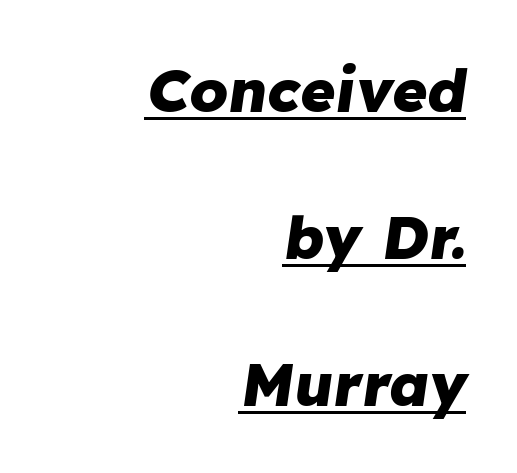
Pretty heavy lettering here — definitely bold. The face used here appears with an underline applied. You can tell it's italic because the verticals aren't actually vertical. Each letter keeps its own natural width here, so spacing adapts to shape. Which margin do the lines hug? The right one — the left edge is uneven.
